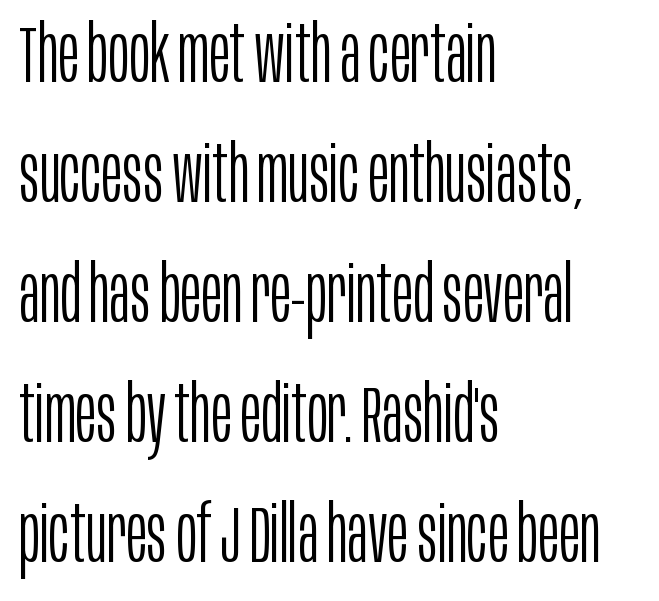
Observe the ordinary spacing: letters are neighbours, not strangers. Typeset ragged right — the left edge is the straight one. This is not heavy type; no bold has been used. What kind of face is this? One without serifs — a sans. Every character sits straight up, as roman type does. The vertical gap from one line to the next is medium.
